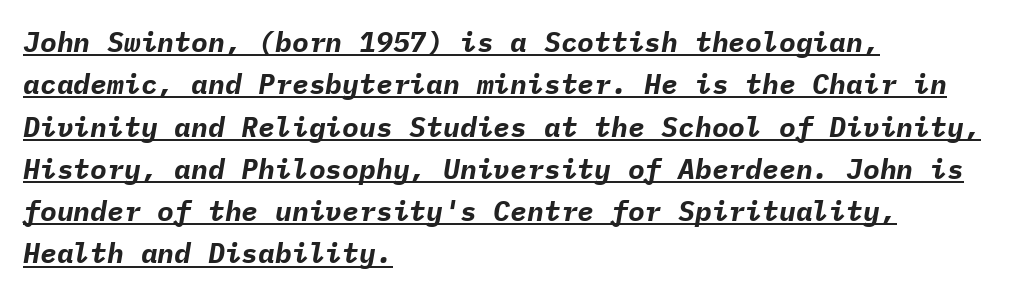
Q: Is the text bold? A: Yes.
Q: Is the text italic (slanted)? A: Yes, it leans right by about 9 degrees.
Q: Is the text underlined? A: Yes.
Q: How is the paragraph aligned? A: Left-aligned.
Q: Is the spacing between letters normal or unusually wide? A: Normal.
Q: Is the spacing between lines tight, normal or loose? A: Normal.
Q: Width (condensed, normal, or wide)? A: Normal.
Q: Stroke contrast? A: Low.
Q: x-height? A: Medium.
Q: Monospaced? A: Yes.
